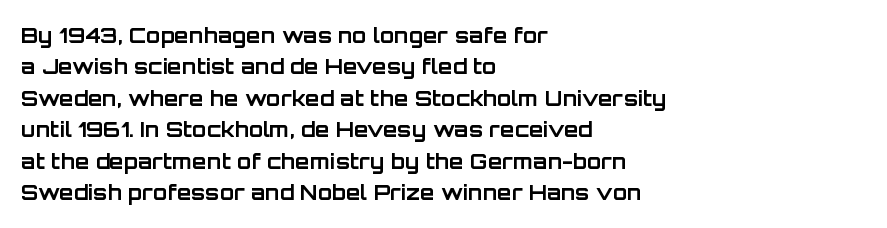
Set as a true bold cut, around the 700 mark. You can tell it's not italic because the verticals are truly vertical. Horizontally, the lines are justified to the leading edge only. Evenly set lines give the paragraph a standard silhouette. Just letters on the line, the space beneath them empty. Compared with typical body copy, the letter spacing here is the same.
